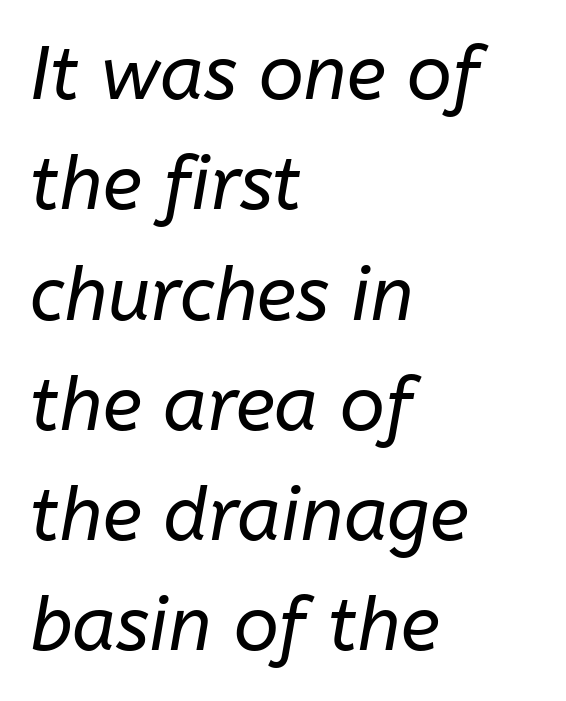
Students, note that the glyphs here touch the page at normal intervals. Counters stay open thanks to moderate or lighter strokes. Italic: yes, the glyphs are oblique. The lines sit at an ordinary, default distance from one another. Looks like regular typesetting: each glyph gets only the width it needs. Left-aligned paragraph, ragged on the right.
